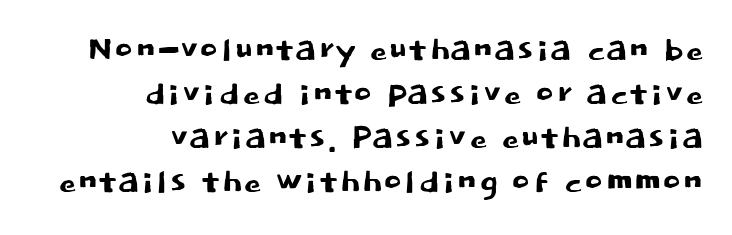
Each line ends at the same right margin while the left side varies. This is roman type, the default non-slanted kind. How are the letters spaced? Ordinarily, with no added tracking. Underline: absent.
